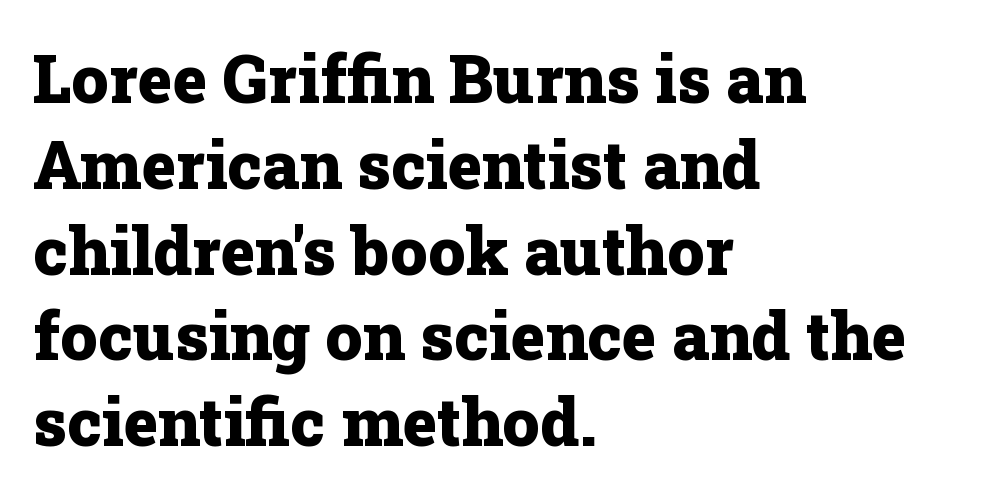
Unlike a clean sans, this face finishes its strokes with serifs. Vertical spacing — default. You could call the tracking neutral — neither tight nor loose. The font's upright variant was chosen for this text. The passage shown is typed in a proportional face where columns would drift.
